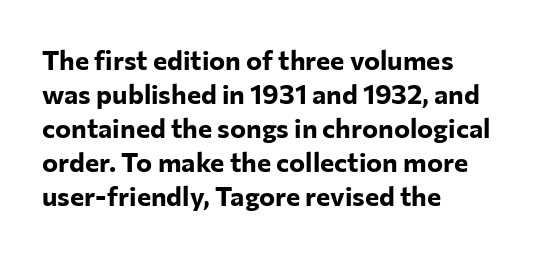
The image shows 27 px bold type, upright; set left-aligned, normal line spacing (1.26x), normal letter spacing, not underlined.
